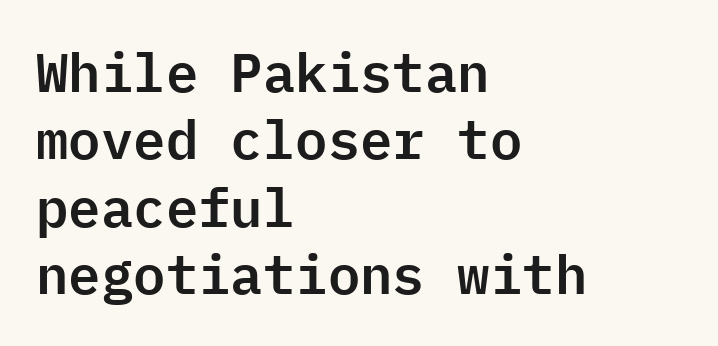
Q: Is the text italic (slanted)? A: No, it is upright.
Q: Is the typeface a serif or a sans-serif typeface? A: Sans-serif.
Q: Is the text underlined? A: No.
Q: How is the paragraph aligned? A: Left-aligned.
Q: Is the spacing between letters normal or unusually wide? A: Normal.
Q: Is the spacing between lines tight, normal or loose? A: Normal.
Q: Width (condensed, normal, or wide)? A: Normal.
Q: Stroke contrast? A: Low.
Q: x-height? A: Medium.
Q: Monospaced? A: Yes.
